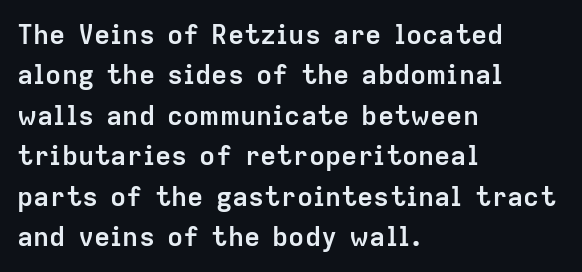
Q: Is the text bold? A: Yes.
Q: Is the text italic (slanted)? A: No, it is upright.
Q: Is the text underlined? A: No.
Q: How is the paragraph aligned? A: Left-aligned.
Q: Is the spacing between letters normal or unusually wide? A: Normal.
Q: Is the spacing between lines tight, normal or loose? A: Normal.
